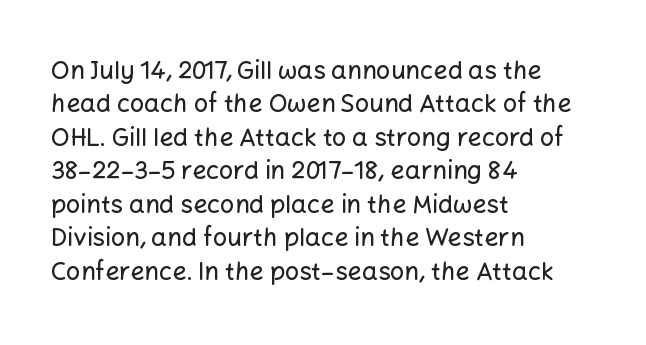
{"italic": "no", "underline": "no", "align": "left", "line_spacing": "normal", "line_spacing_ratio": 1.34, "letter_spacing": "normal", "letter_spacing_em": 0.0, "glyph_px": 25}
